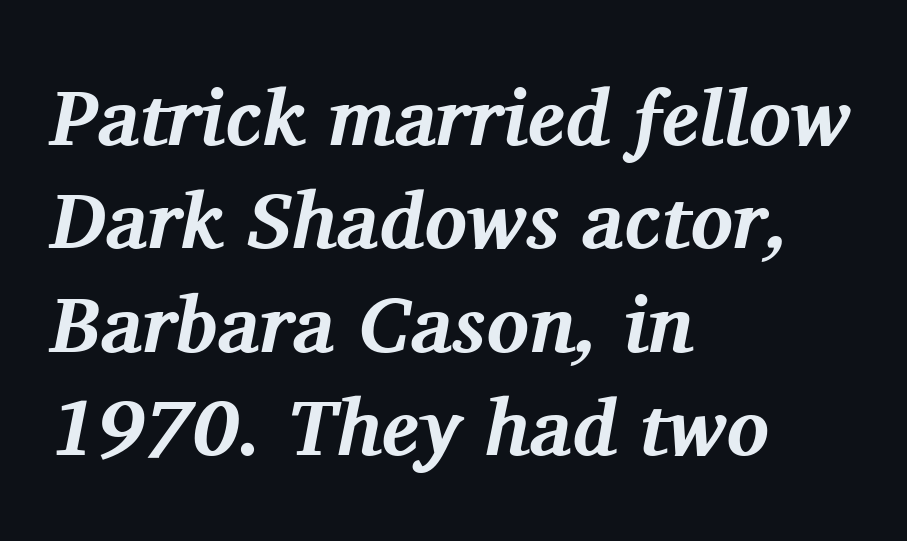
Q: Is the text bold? A: Yes.
Q: Is the text italic (slanted)? A: Yes, it leans right by about 11 degrees.
Q: Is the typeface a serif or a sans-serif typeface? A: Serif.
Q: Is the text underlined? A: No.
Q: How is the paragraph aligned? A: Left-aligned.
Q: Is the spacing between letters normal or unusually wide? A: Normal.
Q: Is the spacing between lines tight, normal or loose? A: Normal.
Q: Width (condensed, normal, or wide)? A: Normal.
Q: Stroke contrast? A: Medium.
Q: x-height? A: Medium.
Q: Monospaced? A: No.
